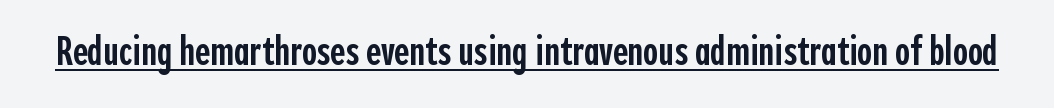
The image shows 41 px semibold, condensed sans-serif type, upright; set normal letter spacing, underlined; a medium x-height.
